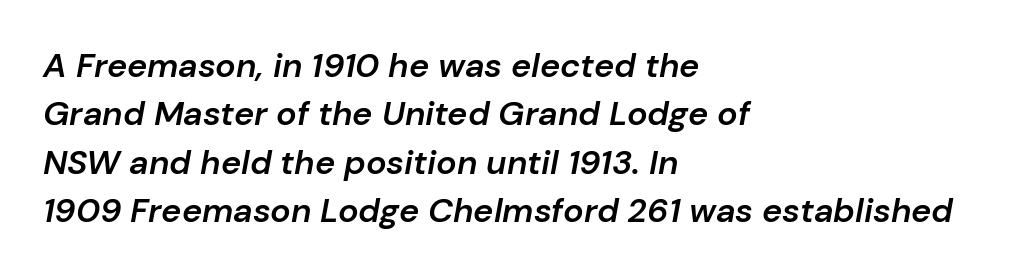
The image shows 34 px semibold type, italic (leaning right); set left-aligned, normal line spacing (1.42x), normal letter spacing, not underlined; low stroke contrast and a medium x-height.
